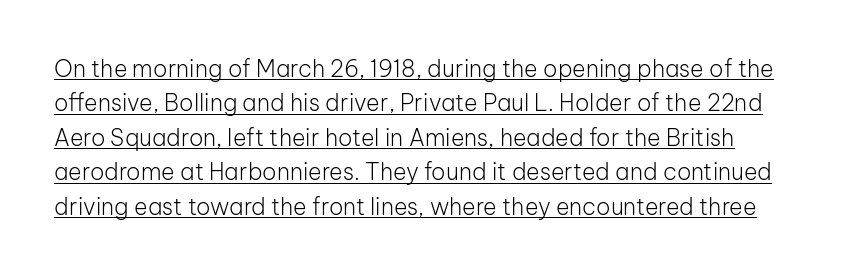
The lettering stays uniformly vertical, giving the passage a roman look. Is this a heavy cut? Hardly; it is regular or lighter. If you measured baseline to baseline, you'd find a middling distance. The face used here appears with an underline applied. How are the letters spaced? Ordinarily, with no added tracking.
